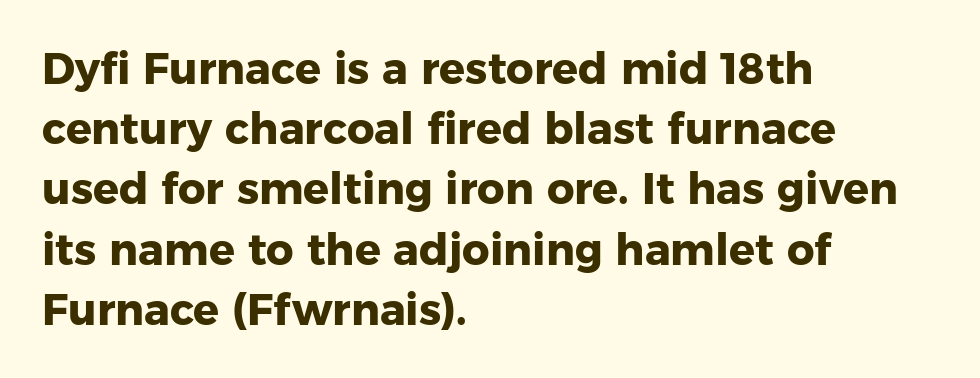
Posture: straight, roman, zero tilt. Each glyph is drawn with heavy, bold strokes. Default kerning and tracking; the words read as compact shapes. Successive baselines arrive at the customary interval. Unmarked baselines from the first word to the last.
